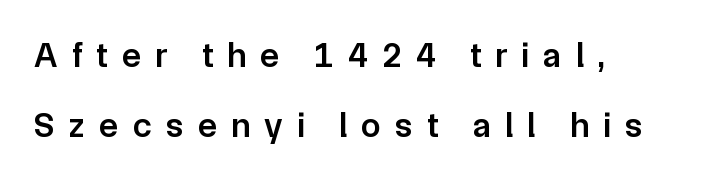
Q: Is the text bold? A: Semi-bold.
Q: Is the text italic (slanted)? A: No, it is upright.
Q: Is the typeface a serif or a sans-serif typeface? A: Sans-serif.
Q: Is the text underlined? A: No.
Q: How is the paragraph aligned? A: Left-aligned.
Q: Is the spacing between letters normal or unusually wide? A: Unusually wide.
Q: Is the spacing between lines tight, normal or loose? A: Loose.
Q: Width (condensed, normal, or wide)? A: Normal.
Q: Stroke contrast? A: Low.
Q: x-height? A: Medium.
Q: Monospaced? A: No.
